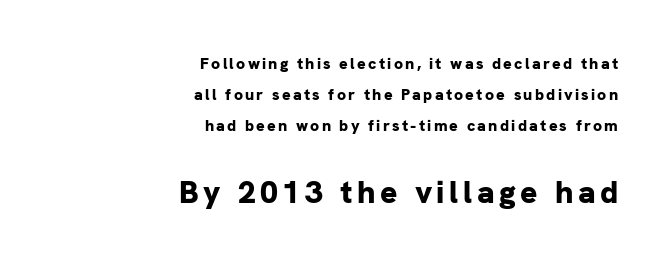
The setting favours the right margin, as signatures and pull-quotes sometimes do. The passage shown is typeset with a sans-serif family. In terms of posture, this sample is upright. Look at the stroke-to-counter ratio: heavy, a bold. Visually, the bottom section dominates because its glyphs are scaled up.
